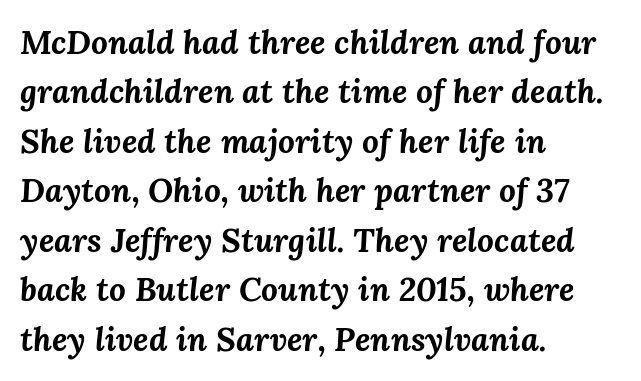
{"italic": "yes", "lean": "right", "slant_degrees": 3, "bold": "yes", "weight": "bold", "width": "normal", "stroke_contrast": "medium", "x_height": "medium", "monospaced": "no", "underline": "no", "align": "left", "line_spacing": "normal", "line_spacing_ratio": 1.5, "letter_spacing": "normal", "letter_spacing_em": 0.0, "glyph_px": 33}
